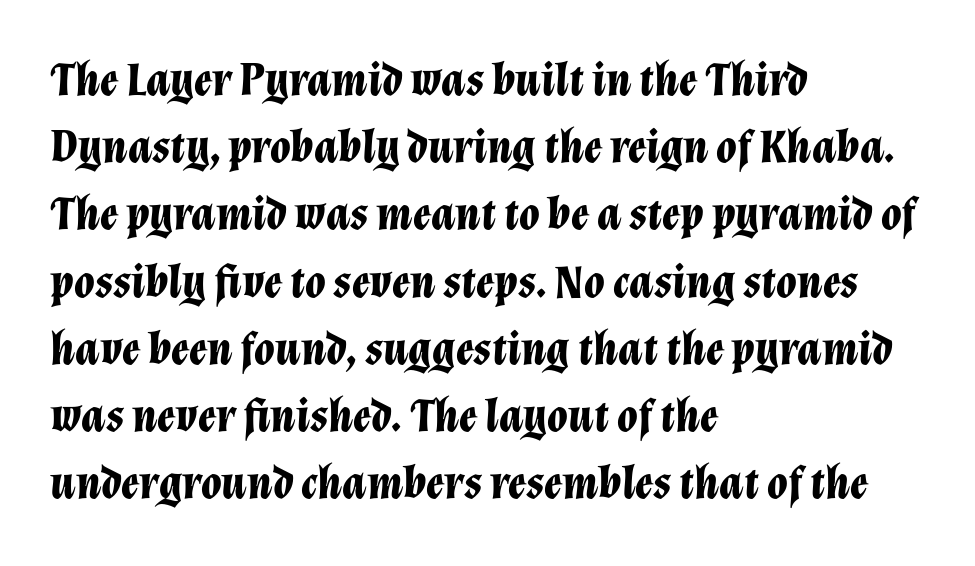
{"italic": "yes", "lean": "right", "slant_degrees": 12, "bold": "yes", "weight": "bold", "width": "normal", "stroke_contrast": "low", "x_height": "medium", "monospaced": "no", "underline": "no", "align": "left", "line_spacing": "normal", "line_spacing_ratio": 1.43, "letter_spacing": "normal", "letter_spacing_em": 0.0, "glyph_px": 47}
